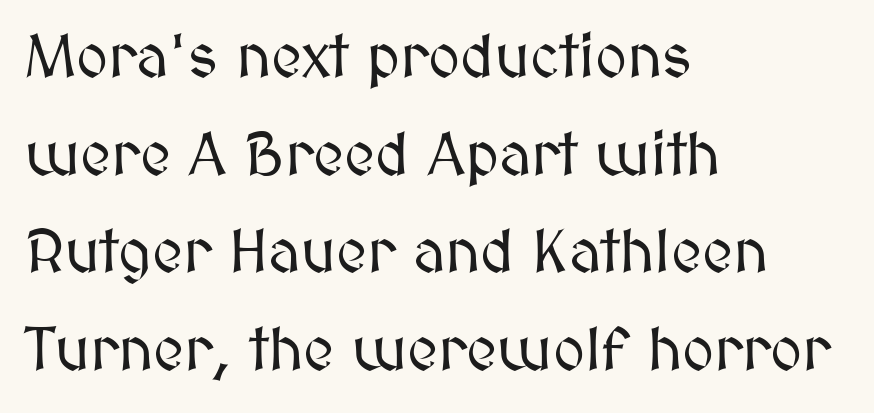
{"italic": "no", "width": "normal", "stroke_contrast": "medium", "x_height": "medium", "monospaced": "no", "underline": "no", "align": "left", "line_spacing": "normal", "line_spacing_ratio": 1.6, "letter_spacing": "normal", "letter_spacing_em": 0.0, "glyph_px": 61}
